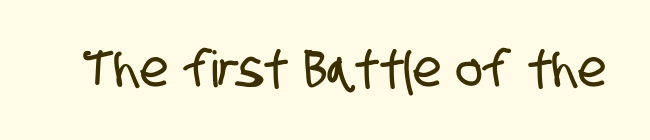
{"serif": "no", "width": "condensed", "stroke_contrast": "low", "x_height": "large", "monospaced": "no", "underline": "no", "letter_spacing": "normal", "letter_spacing_em": 0.0, "glyph_px": 50}
